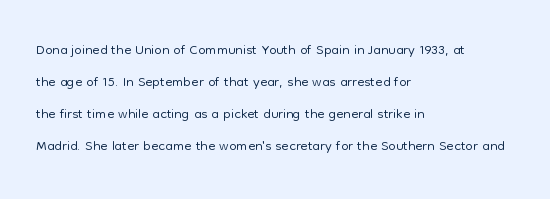
Vertical strokes here are truly vertical. The paragraph has a hard left edge and a soft right edge. The rendering uses a moderate line-height, typical for paragraphs. The cut favours lightness, reaching ordinary text weight at its darkest.
